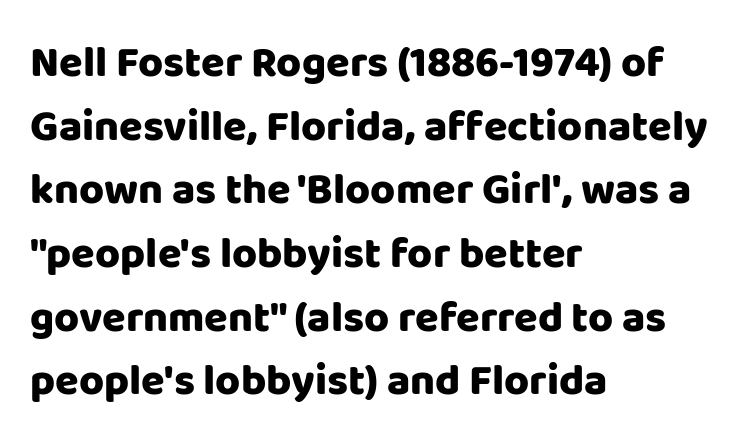
Q: Is the text bold? A: Yes.
Q: Is the text italic (slanted)? A: No, it is upright.
Q: Is the typeface a serif or a sans-serif typeface? A: Sans-serif.
Q: Is the text underlined? A: No.
Q: How is the paragraph aligned? A: Left-aligned.
Q: Is the spacing between letters normal or unusually wide? A: Normal.
Q: Is the spacing between lines tight, normal or loose? A: Normal.
Q: Width (condensed, normal, or wide)? A: Normal.
Q: Stroke contrast? A: Low.
Q: x-height? A: Large.
Q: Monospaced? A: No.
